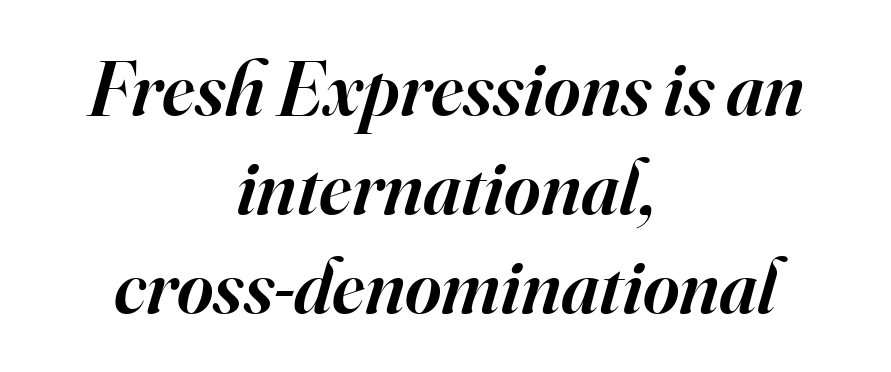
In CSS terms this would be text-align: center. This rendering employs a face with finishing strokes, i.e., a serif. The characters look somewhat weighty, a semibold short of true bold. Vertical spacing — default. Here the designer chose a conventional face with non-uniform glyph widths.
